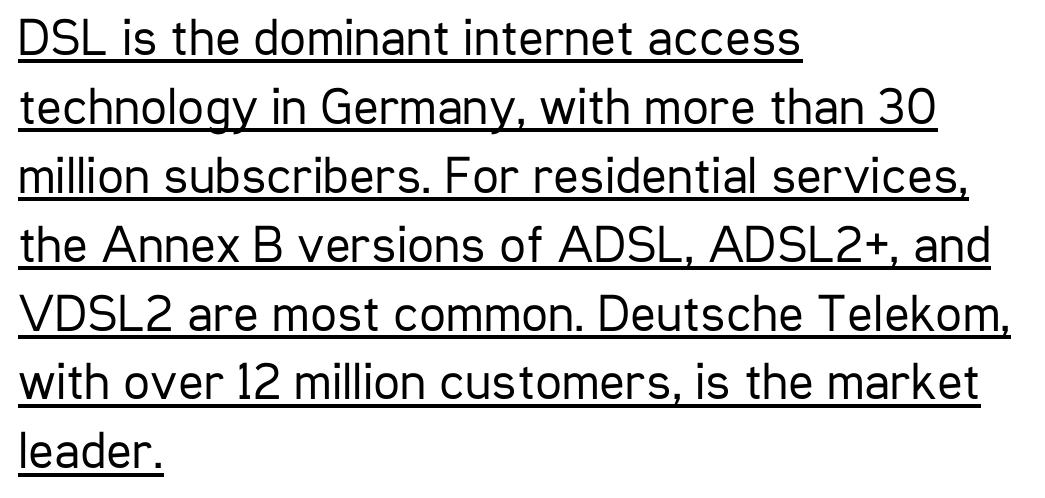
A continuous stroke trails under the words, as in a hyperlink. Tall strokes in this sample are plumb rather than angled. The characters are drawn with everyday or finer stroke widths. Looks like regular typesetting: each glyph gets only the width it needs. This sample uses plain, unmodified letter spacing. Type style note: lacks serifs.
